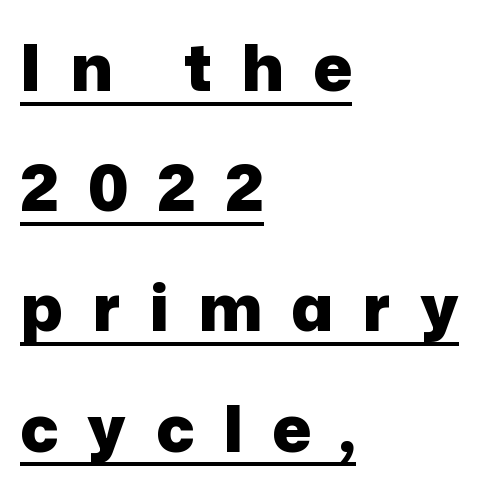
Q: Is the text bold? A: Yes.
Q: Is the text italic (slanted)? A: No, it is upright.
Q: Is the typeface a serif or a sans-serif typeface? A: Sans-serif.
Q: Is the text underlined? A: Yes.
Q: How is the paragraph aligned? A: Left-aligned.
Q: Is the spacing between letters normal or unusually wide? A: Unusually wide.
Q: Width (condensed, normal, or wide)? A: Normal.
Q: Stroke contrast? A: Low.
Q: x-height? A: Medium.
Q: Monospaced? A: No.
